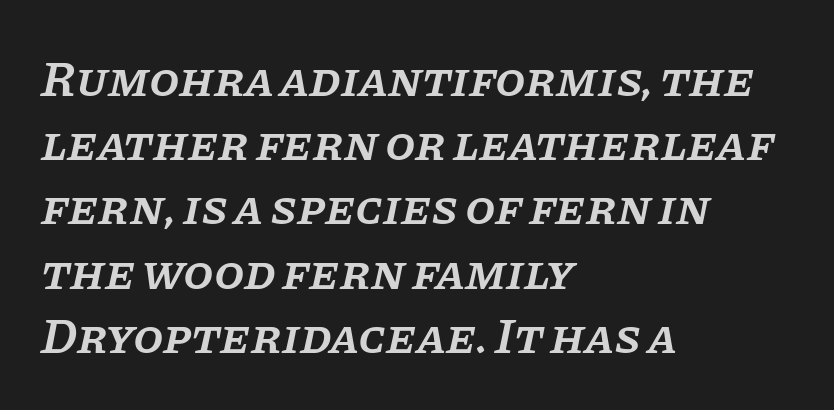
{"serif": "yes", "italic": "yes", "lean": "right", "slant_degrees": 11, "bold": "semi", "weight": "semibold", "width": "normal", "stroke_contrast": "low", "x_height": "large", "monospaced": "no", "underline": "no", "align": "left", "line_spacing": "normal", "line_spacing_ratio": 1.31, "letter_spacing": "normal", "letter_spacing_em": 0.0, "glyph_px": 49}
